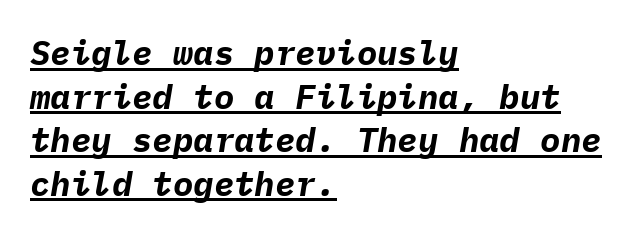
The image shows 34 px bold type, italic (leaning right), monospaced; set left-aligned, normal line spacing (1.28x), normal letter spacing, underlined; low stroke contrast and a medium x-height.
